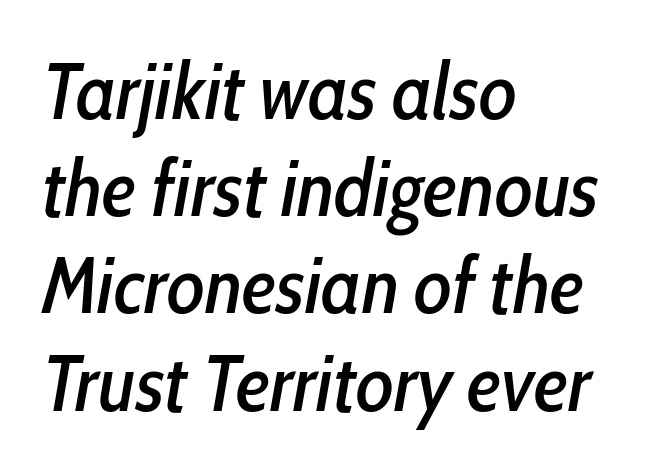
Every character sits at an angle, as italics do. The type is set solid horizontally, with unmodified tracking. The face used here is proportionally spaced, like ordinary book or web type. Compared with a centered layout, this one pins lines to the left instead. Descenders are the only things crossing below the line.
